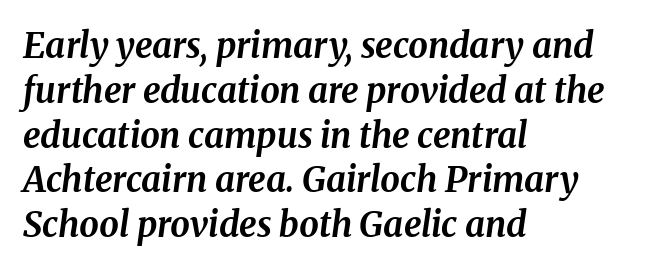
Bare-footed words on every line. Leftover space on each line is placed entirely after the last word. The passage shown leans; its letterforms are oblique. Normally led — the rows are evenly, conventionally spaced.
